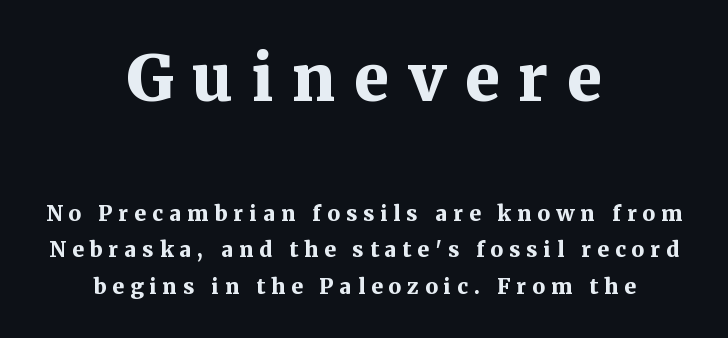
In this sample the first text group is rendered at the bigger scale. In terms of letterspacing, this is a distinctly airy, spread setting. These lines are composed in type with serifs. The letters advance in unequal steps, a hallmark of proportional type.
